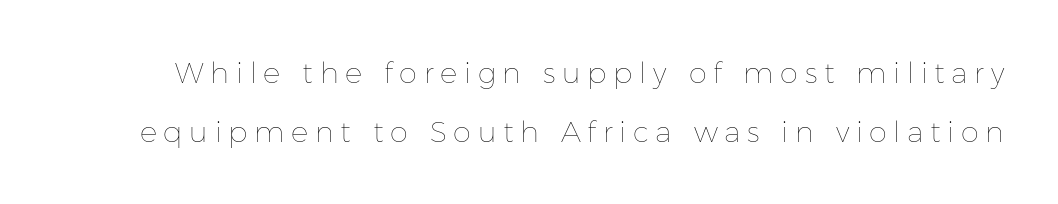
The image shows 29 px thin type, upright; set loose line spacing (2.02x), unusually wide letter spacing (+0.23 em), not underlined; low stroke contrast and a medium x-height.
